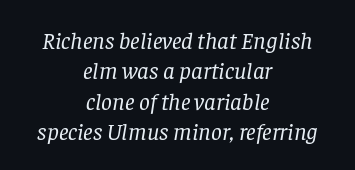
The gaps between neighbouring characters are ordinary and unremarkable. Letters have the restrained weight of plain body copy at most. A normal amount of white space separates one row of letters from the next. Is the block centered? Yes — each line is placed symmetrically about the middle. The gap between lines stays unmarked.
